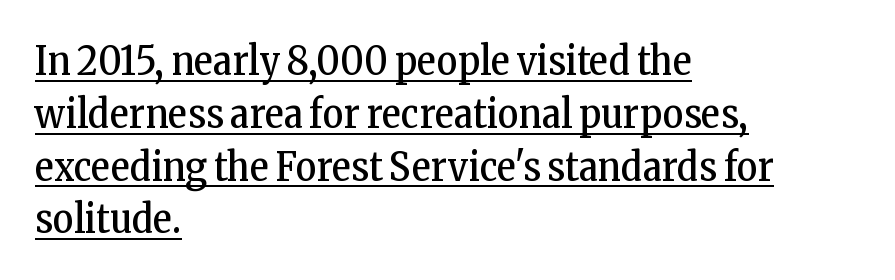
Q: Is the text bold? A: No.
Q: Is the text italic (slanted)? A: No, it is upright.
Q: Is the typeface a serif or a sans-serif typeface? A: Serif.
Q: Is the text underlined? A: Yes.
Q: How is the paragraph aligned? A: Left-aligned.
Q: Is the spacing between letters normal or unusually wide? A: Normal.
Q: Is the spacing between lines tight, normal or loose? A: Normal.
Q: Width (condensed, normal, or wide)? A: Condensed.
Q: Stroke contrast? A: Low.
Q: x-height? A: Medium.
Q: Monospaced? A: No.
